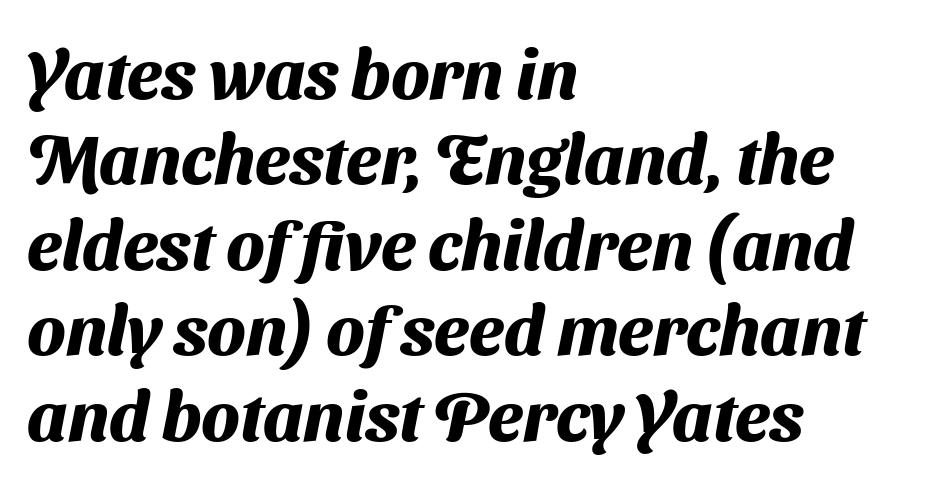
{"serif": "no", "bold": "yes", "weight": "heavy", "width": "normal", "stroke_contrast": "medium", "x_height": "medium", "monospaced": "no", "underline": "no", "align": "left", "line_spacing_ratio": 1.22, "letter_spacing": "normal", "letter_spacing_em": 0.0, "glyph_px": 70}
